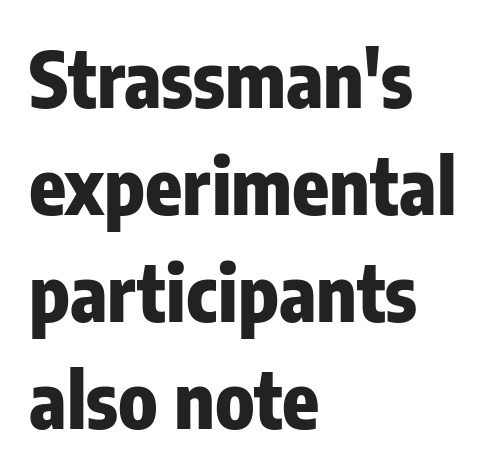
This sample is left-justified, so line endings fall wherever the words run out. Do the characters align in a grid? No, the font is proportional. Does extra space separate the letters? No, they use regular spacing. Beneath every word, the page is bare. Do the letters lean? They stand straight.
